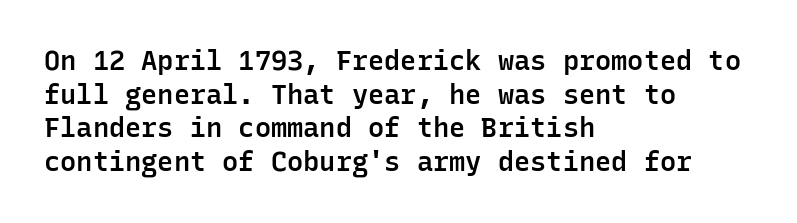
The image shows 27 px text type, upright; set left-aligned, normal line spacing (1.25x), normal letter spacing, not underlined.
